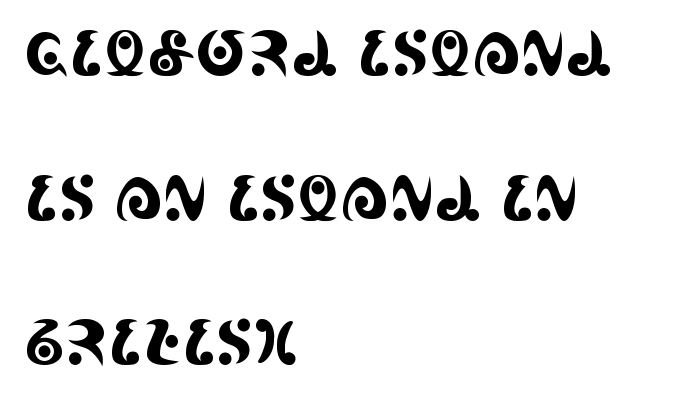
Q: Is the text italic (slanted)? A: No, it is upright.
Q: Is the typeface a serif or a sans-serif typeface? A: Serif.
Q: Is the text underlined? A: No.
Q: How is the paragraph aligned? A: Left-aligned.
Q: Is the spacing between letters normal or unusually wide? A: Normal.
Q: Is the spacing between lines tight, normal or loose? A: Loose.
Q: Width (condensed, normal, or wide)? A: Condensed.
Q: x-height? A: Large.
Q: Monospaced? A: No.
